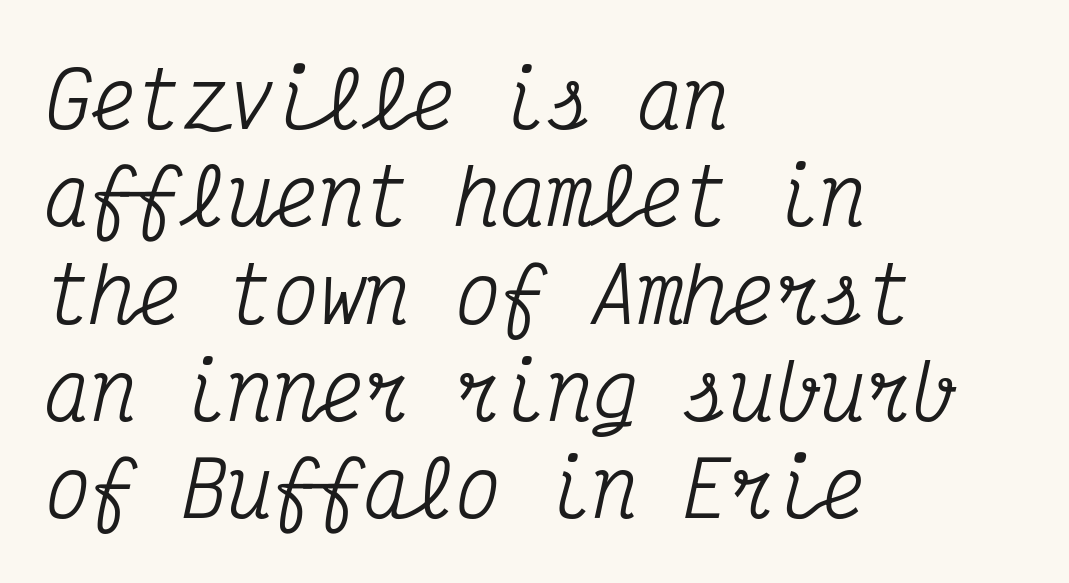
The image shows 76 px condensed serif type, italic (leaning right), monospaced; set left-aligned, normal line spacing (1.28x), normal letter spacing, not underlined; medium stroke contrast and a medium x-height.
